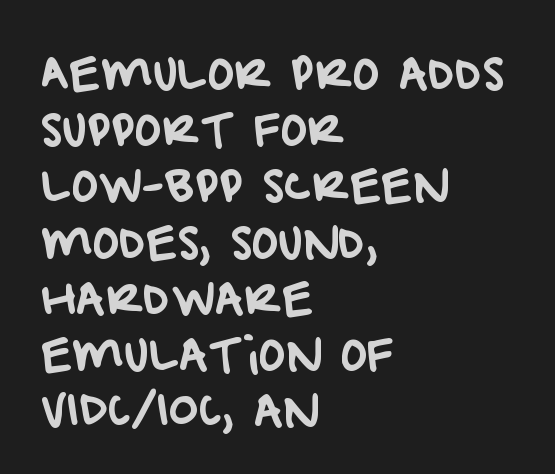
The image shows 45 px sans-serif type; set left-aligned, normal line spacing (1.25x), normal letter spacing, not underlined; low stroke contrast and a large x-height.
